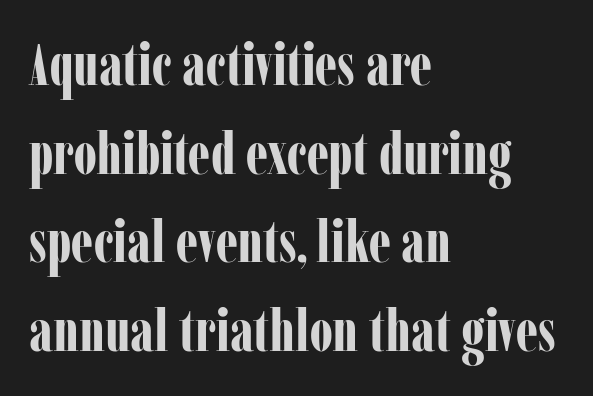
{"serif": "yes", "italic": "no", "bold": "yes", "weight": "bold", "width": "condensed", "stroke_contrast": "low", "x_height": "medium", "monospaced": "no", "underline": "no", "align": "left", "line_spacing": "normal", "line_spacing_ratio": 1.53, "letter_spacing": "normal", "letter_spacing_em": 0.0, "glyph_px": 58}
